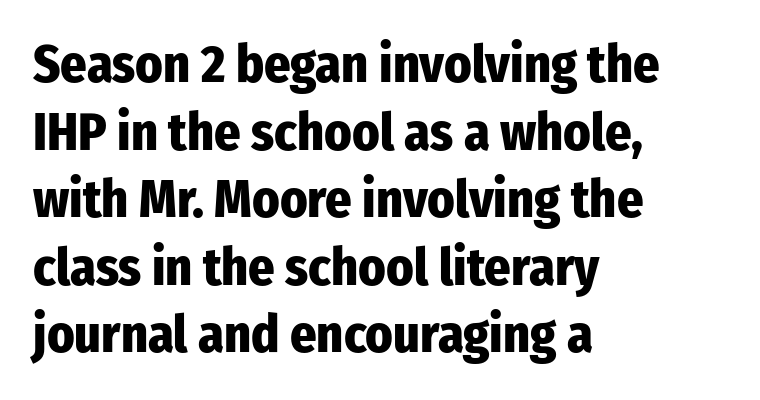
Q: Is the text bold? A: Yes.
Q: Is the text italic (slanted)? A: No, it is upright.
Q: Is the typeface a serif or a sans-serif typeface? A: Sans-serif.
Q: Is the text underlined? A: No.
Q: How is the paragraph aligned? A: Left-aligned.
Q: Is the spacing between letters normal or unusually wide? A: Normal.
Q: Is the spacing between lines tight, normal or loose? A: Normal.
Q: Width (condensed, normal, or wide)? A: Condensed.
Q: Stroke contrast? A: Low.
Q: x-height? A: Medium.
Q: Monospaced? A: No.
